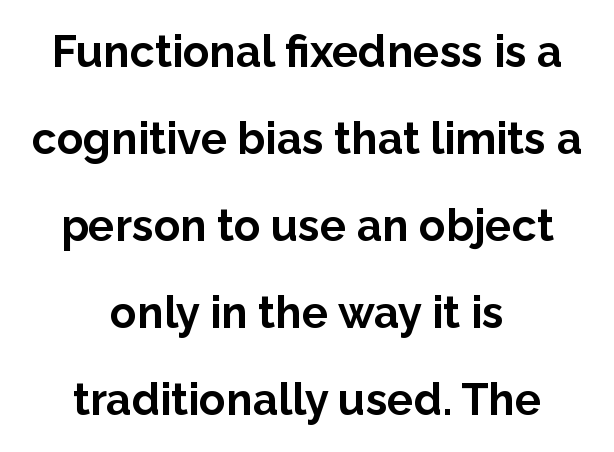
The image shows 44 px bold sans-serif type, upright; set centered, loose line spacing (1.98x), normal letter spacing, not underlined; low stroke contrast and a medium x-height.
